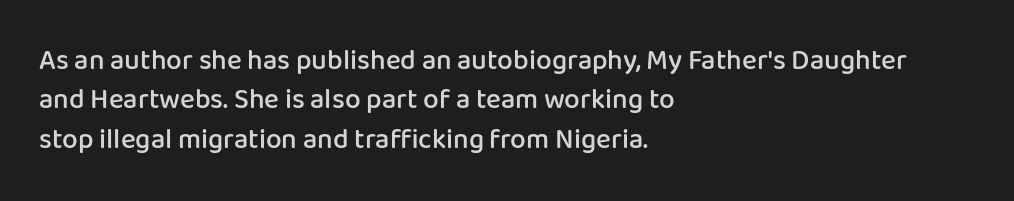
{"serif": "no", "italic": "no", "bold": "semi", "weight": "semibold", "width": "normal", "stroke_contrast": "low", "x_height": "medium", "monospaced": "no", "underline": "no", "align": "left", "line_spacing": "normal", "line_spacing_ratio": 1.41, "letter_spacing": "normal", "letter_spacing_em": 0.0, "glyph_px": 28}
